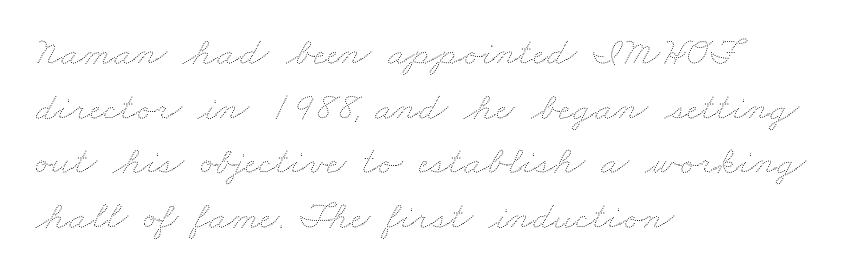
{"bold": "no", "weight": "thin", "width": "wide", "stroke_contrast": "medium", "x_height": "small", "monospaced": "no", "underline": "no", "align": "left", "line_spacing": "normal", "line_spacing_ratio": 1.33, "letter_spacing": "normal", "letter_spacing_em": 0.0, "glyph_px": 41}
